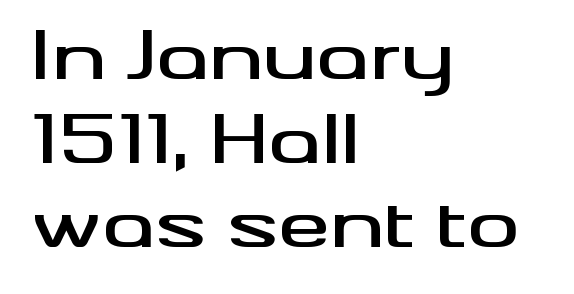
The image shows 65 px wide sans-serif type, upright; set left-aligned, normal line spacing (1.29x), normal letter spacing, not underlined; medium stroke contrast and a small x-height.
